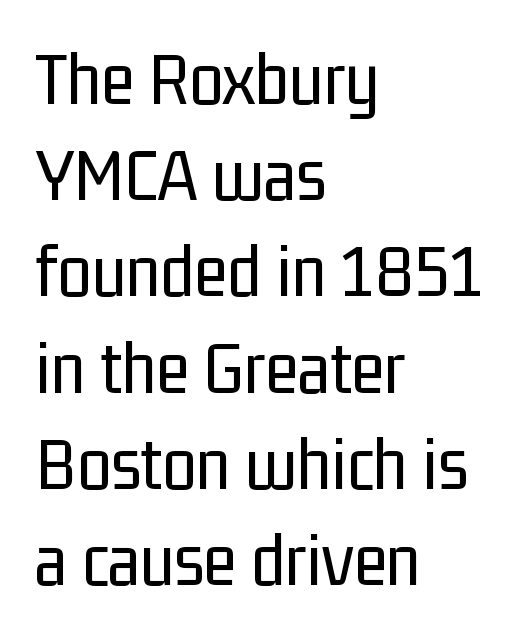
{"serif": "no", "italic": "no", "bold": "no", "weight": "regular", "width": "condensed", "stroke_contrast": "low", "x_height": "medium", "monospaced": "no", "underline": "no", "align": "left", "line_spacing": "normal", "line_spacing_ratio": 1.25, "letter_spacing": "normal", "letter_spacing_em": 0.0, "glyph_px": 77}
